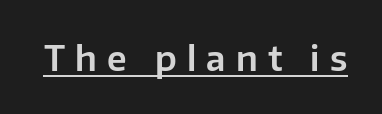
The image shows 34 px sans-serif type, upright; set unusually wide letter spacing (+0.3 em), underlined; low stroke contrast and a medium x-height.
